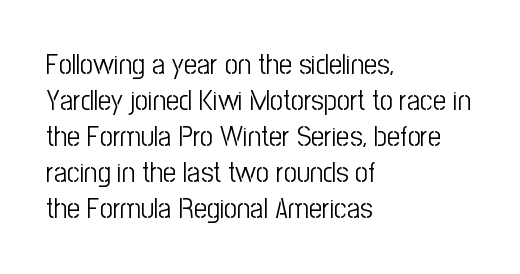
{"serif": "no", "italic": "no", "bold": "no", "weight": "light", "width": "condensed", "stroke_contrast": "low", "x_height": "medium", "monospaced": "no", "underline": "no", "align": "left", "line_spacing_ratio": 1.24, "letter_spacing": "normal", "letter_spacing_em": 0.0, "glyph_px": 29}
